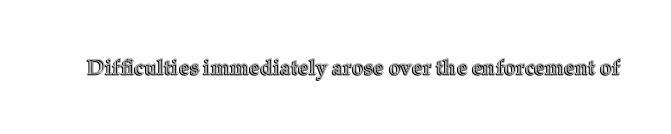
The image shows 21 px text type, upright; set normal letter spacing, not underlined.
